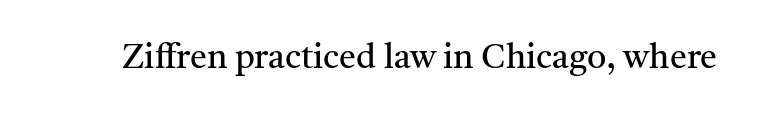
Think of a printed novel: that variable character pitch is what you see here. Classification — serif. Italic: no, the glyphs are upright roman. The weight tops out at a normal text grade. The strip under each line holds only bare page.
